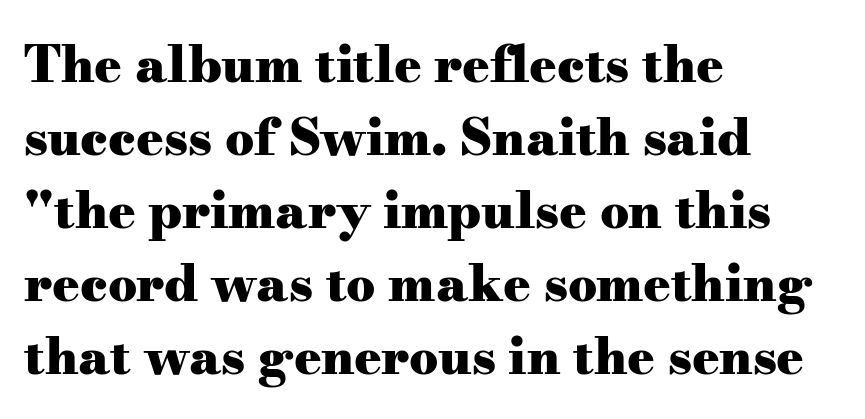
Q: Is the text bold? A: Yes.
Q: Is the text italic (slanted)? A: No, it is upright.
Q: Is the typeface a serif or a sans-serif typeface? A: Serif.
Q: Is the text underlined? A: No.
Q: How is the paragraph aligned? A: Left-aligned.
Q: Is the spacing between letters normal or unusually wide? A: Normal.
Q: Is the spacing between lines tight, normal or loose? A: Normal.
Q: Width (condensed, normal, or wide)? A: Wide.
Q: Stroke contrast? A: Medium.
Q: x-height? A: Small.
Q: Monospaced? A: No.
